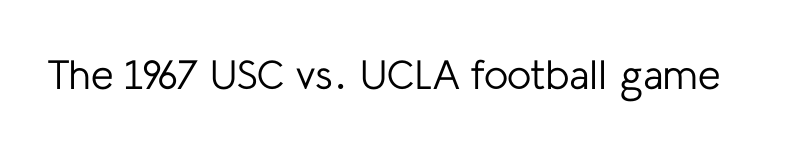
Q: Is the text bold? A: No.
Q: Is the text italic (slanted)? A: No, it is upright.
Q: Is the typeface a serif or a sans-serif typeface? A: Sans-serif.
Q: Is the text underlined? A: No.
Q: Is the spacing between letters normal or unusually wide? A: Normal.
Q: Width (condensed, normal, or wide)? A: Normal.
Q: Stroke contrast? A: Low.
Q: x-height? A: Medium.
Q: Monospaced? A: No.
